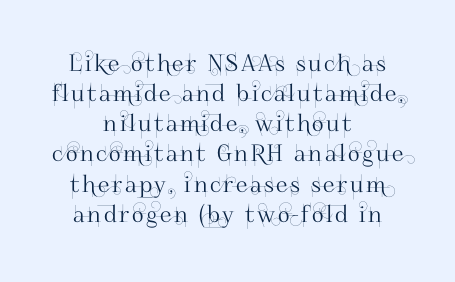
The image shows 23 px text type, upright; set centered, normal line spacing (1.31x), not underlined.
